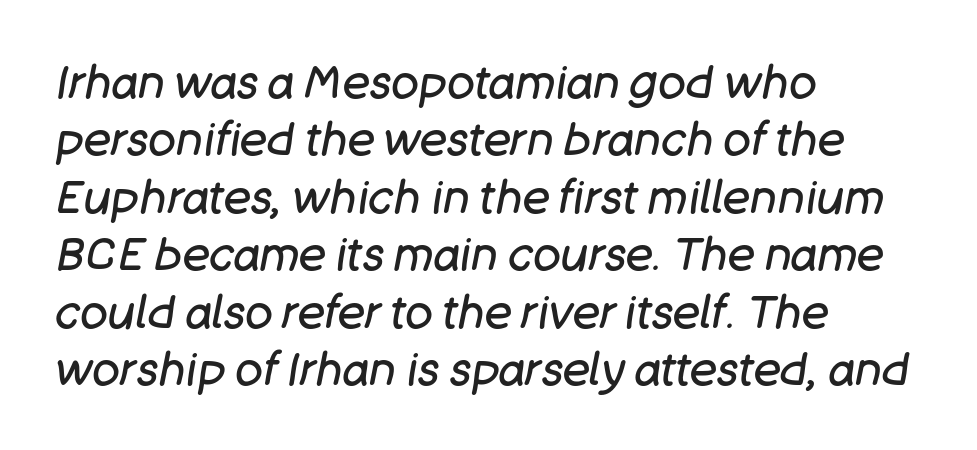
{"italic": "yes", "lean": "right", "slant_degrees": 11, "bold": "no", "weight": "regular", "width": "normal", "stroke_contrast": "low", "x_height": "large", "monospaced": "no", "underline": "no", "align": "left", "line_spacing": "normal", "line_spacing_ratio": 1.25, "letter_spacing": "normal", "letter_spacing_em": 0.0, "glyph_px": 46}
